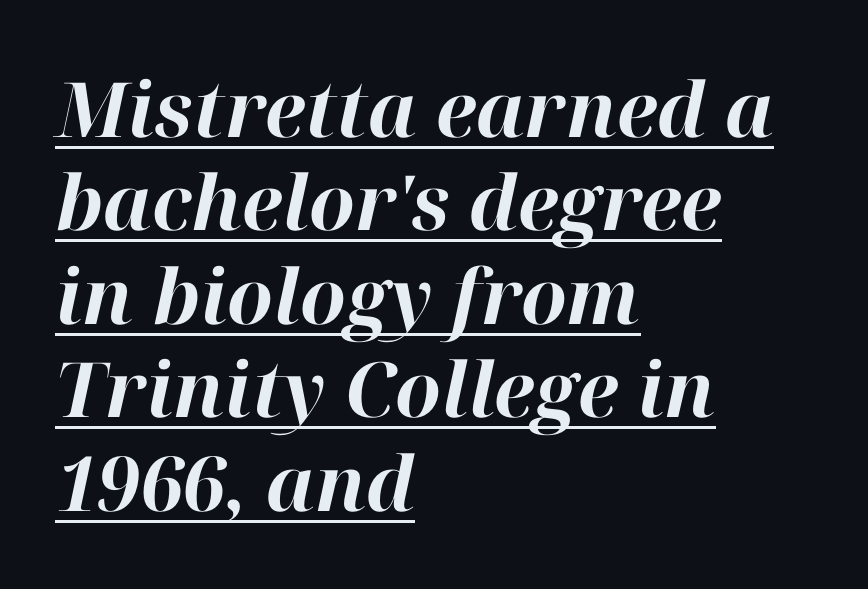
Q: Is the text bold? A: Yes.
Q: Is the text italic (slanted)? A: Yes, it leans right by about 12 degrees.
Q: Is the text underlined? A: Yes.
Q: How is the paragraph aligned? A: Left-aligned.
Q: Is the spacing between letters normal or unusually wide? A: Normal.
Q: Width (condensed, normal, or wide)? A: Normal.
Q: Stroke contrast? A: High.
Q: x-height? A: Medium.
Q: Monospaced? A: No.
